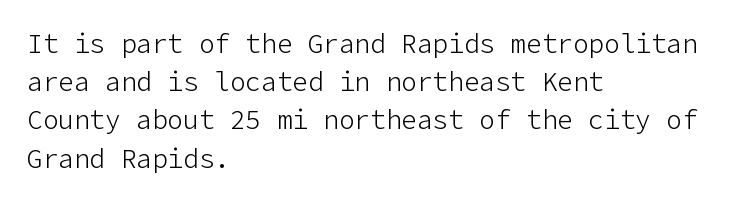
{"italic": "no", "bold": "no", "underline": "no", "align": "left", "line_spacing": "normal", "line_spacing_ratio": 1.47, "letter_spacing": "normal", "letter_spacing_em": 0.0, "glyph_px": 26}
